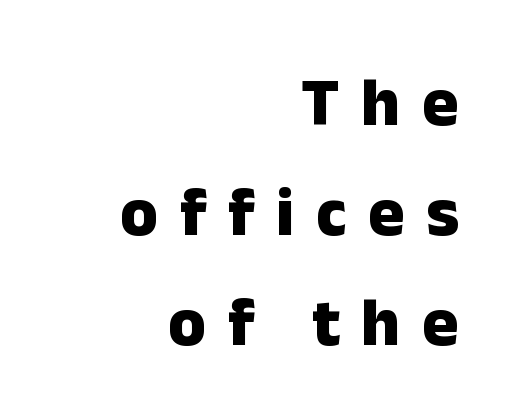
The image shows 68 px heavy sans-serif type, upright; set right-aligned, normal line spacing (1.62x), unusually wide letter spacing (+0.32 em), not underlined; low stroke contrast and a medium x-height.
